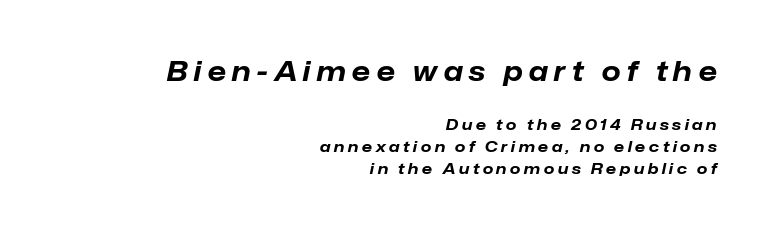
Q: Is the text bold? A: Yes.
Q: Is the text italic (slanted)? A: Yes, it leans right by about 12 degrees.
Q: Is the text underlined? A: No.
Q: How is the paragraph aligned? A: Right-aligned.
Q: Is the spacing between letters normal or unusually wide? A: Unusually wide.
Q: Is the spacing between lines tight, normal or loose? A: Normal.
Q: Which block of text is set in a larger size, the first (top) or the second (bottom)? A: The first (top) one.
